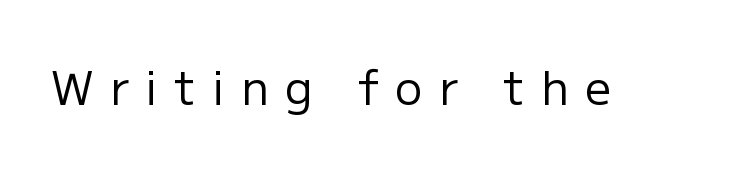
The image shows 46 px regular-weight sans-serif type, upright; set unusually wide letter spacing (+0.35 em), not underlined; low stroke contrast and a medium x-height.
